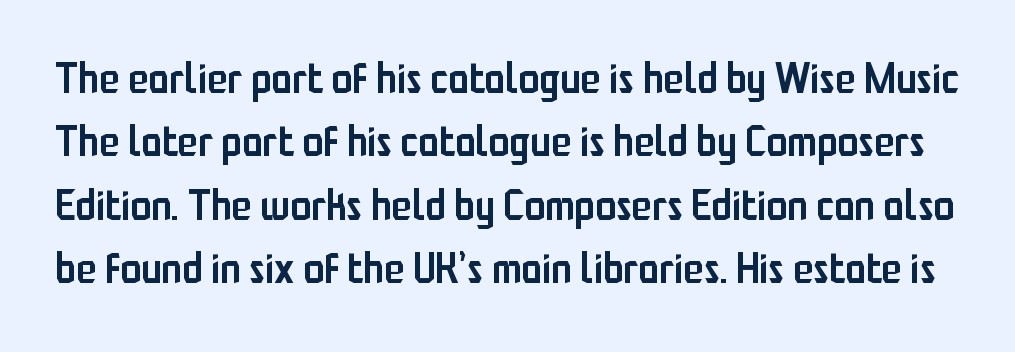
Q: Is the text bold? A: Semi-bold.
Q: Is the text italic (slanted)? A: No, it is upright.
Q: Is the typeface a serif or a sans-serif typeface? A: Sans-serif.
Q: Is the text underlined? A: No.
Q: Is the spacing between letters normal or unusually wide? A: Normal.
Q: Is the spacing between lines tight, normal or loose? A: Normal.
Q: Width (condensed, normal, or wide)? A: Condensed.
Q: Stroke contrast? A: Low.
Q: x-height? A: Medium.
Q: Monospaced? A: No.
